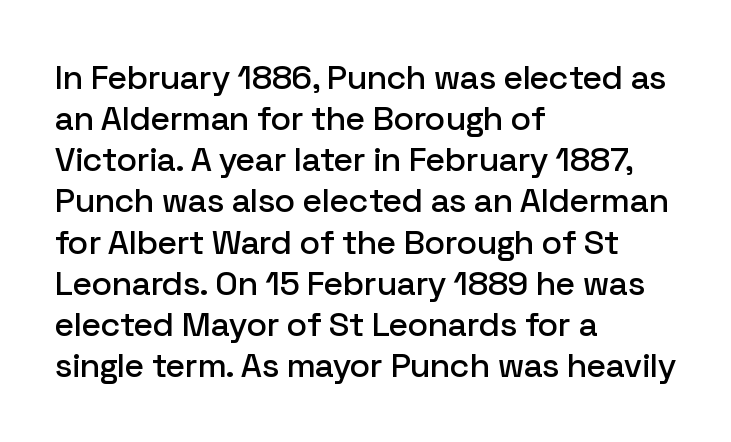
The setting favours the left margin, as ordinary paragraphs usually do. Here the designer chose a conventional face with non-uniform glyph widths. The letters stand upright; this is a roman face. Classification — sans serif. Tracking value appears to be zero — textbook default spacing.
